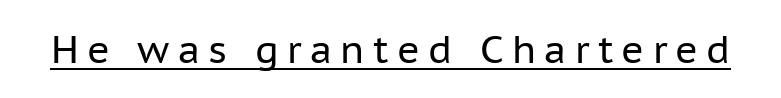
The image shows 38 px regular-weight sans-serif type, upright; set unusually wide letter spacing (+0.22 em), underlined; low stroke contrast and a medium x-height.
